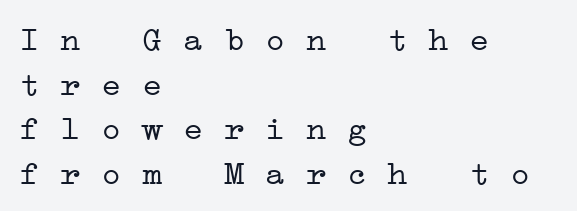
The image shows 34 px light, wide serif type, monospaced; set left-aligned, normal line spacing (1.31x), normal letter spacing, not underlined; low stroke contrast and a medium x-height.
